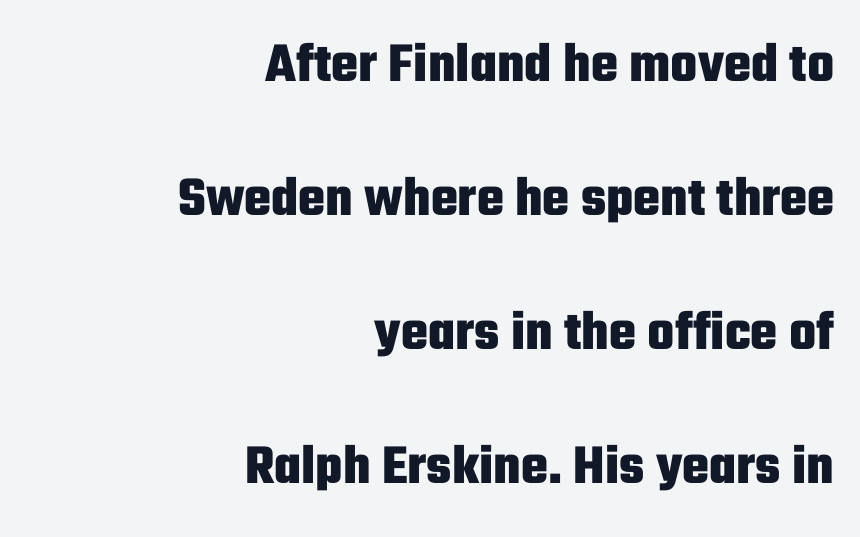
Q: Is the text bold? A: Yes.
Q: Is the text italic (slanted)? A: No, it is upright.
Q: Is the typeface a serif or a sans-serif typeface? A: Sans-serif.
Q: Is the text underlined? A: No.
Q: How is the paragraph aligned? A: Right-aligned.
Q: Is the spacing between letters normal or unusually wide? A: Normal.
Q: Is the spacing between lines tight, normal or loose? A: Loose.
Q: Width (condensed, normal, or wide)? A: Condensed.
Q: Stroke contrast? A: Low.
Q: x-height? A: Medium.
Q: Monospaced? A: No.
